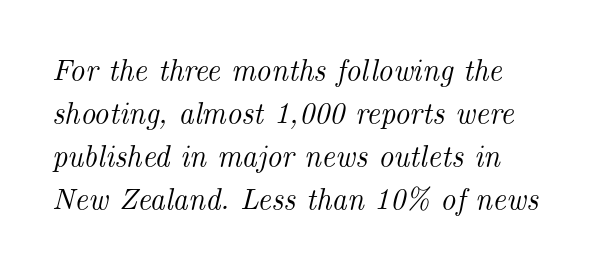
Q: Is the text italic (slanted)? A: Yes, it leans right by about 14 degrees.
Q: Is the typeface a serif or a sans-serif typeface? A: Serif.
Q: Is the text underlined? A: No.
Q: How is the paragraph aligned? A: Left-aligned.
Q: Is the spacing between letters normal or unusually wide? A: Normal.
Q: Is the spacing between lines tight, normal or loose? A: Normal.
Q: Width (condensed, normal, or wide)? A: Normal.
Q: Stroke contrast? A: Medium.
Q: x-height? A: Small.
Q: Monospaced? A: No.
